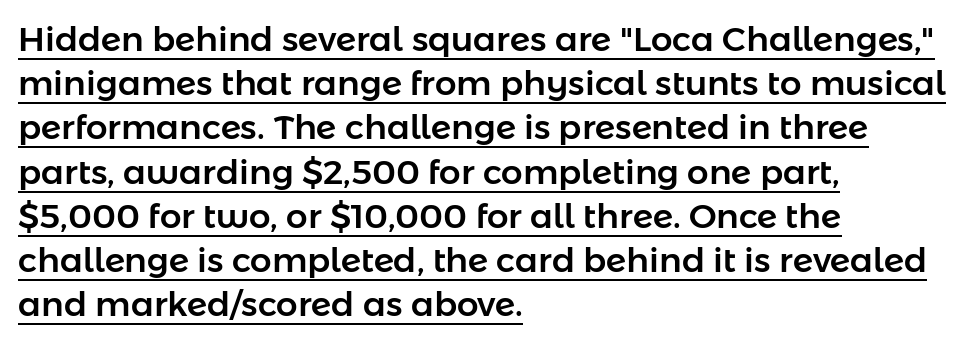
Vertical spacing — default. No feet cap the strokes, marking this as sans-serif type. Standard letterfit; no display-style spreading of the glyphs. The lines in this sample share a left origin and differ only in where they stop. No italicization has been applied; the sample stays upright.
